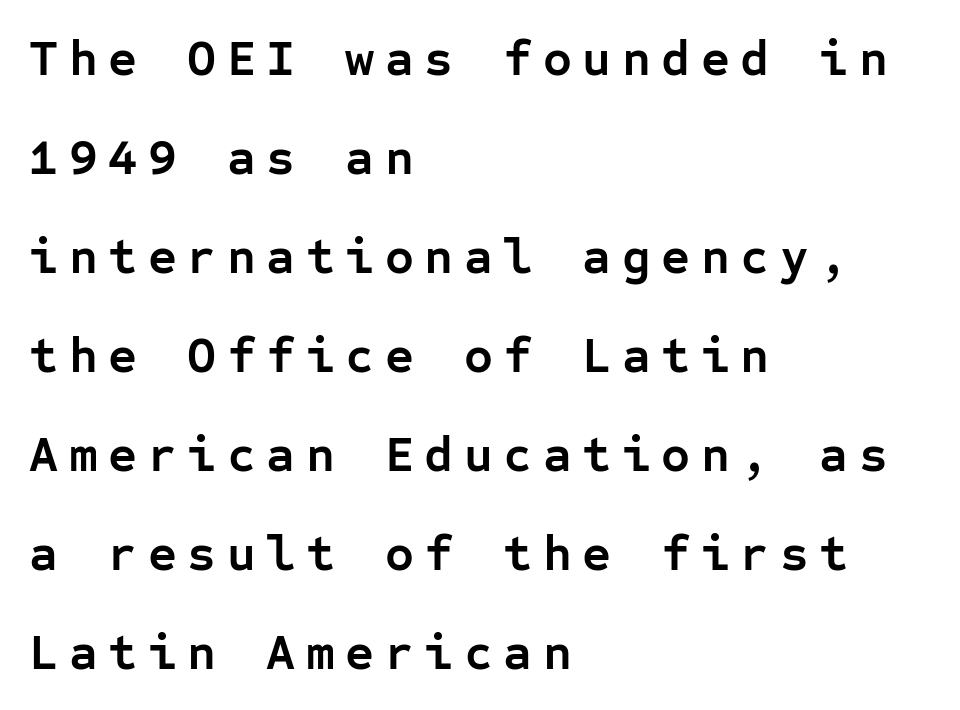
In terms of leading, this rendering errs on the spacious side. Is this a fixed-width face? Yes — each glyph sits in an identical cell. The lettering holds an erect, upright posture throughout. The face used here is rendered with a markedly widened letterfit. The designer went with a sans here, leaving each stem footless.
